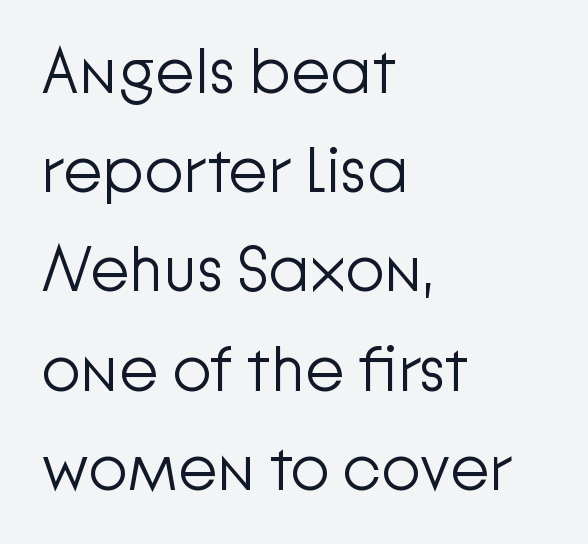
Letters have the restrained weight of plain body copy at most. Caption: standard tracking, unaltered. Underline: absent. Grotesque or geometric, the face here clearly has no serifs. Each letter keeps its own natural width here, so spacing adapts to shape.
